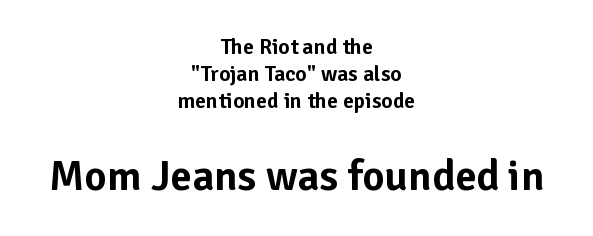
Q: Is the text italic (slanted)? A: No, it is upright.
Q: Is the typeface a serif or a sans-serif typeface? A: Sans-serif.
Q: Is the text underlined? A: No.
Q: How is the paragraph aligned? A: Centered.
Q: Is the spacing between letters normal or unusually wide? A: Normal.
Q: Which block of text is set in a larger size, the first (top) or the second (bottom)? A: The second (bottom) one.
Q: Width (condensed, normal, or wide)? A: Normal.
Q: Stroke contrast? A: Low.
Q: x-height? A: Medium.
Q: Monospaced? A: No.
